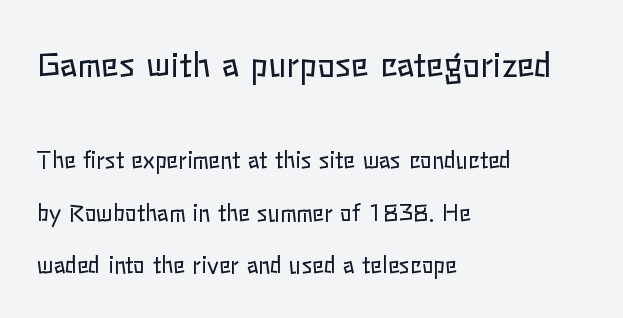
Q: Is the text bold? A: No.
Q: Is the text italic (slanted)? A: No, it is upright.
Q: Is the text underlined? A: No.
Q: How is the paragraph aligned? A: Left-aligned.
Q: Is the spacing between letters normal or unusually wide? A: Normal.
Q: Is the spacing between lines tight, normal or loose? A: Loose.
Q: Which block of text is set in a larger size, the first (top) or the second (bottom)? A: The first (top) one.
Q: Width (condensed, normal, or wide)? A: Normal.
Q: Stroke contrast? A: Low.
Q: x-height? A: Medium.
Q: Monospaced? A: No.
